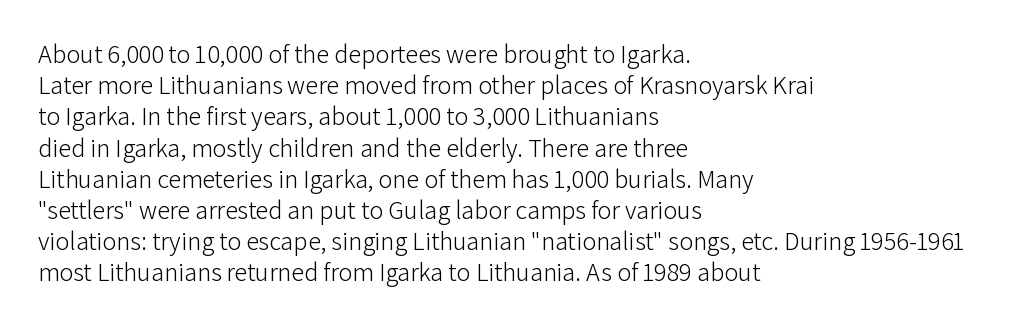
Q: Is the text bold? A: No.
Q: Is the text italic (slanted)? A: No, it is upright.
Q: Is the text underlined? A: No.
Q: How is the paragraph aligned? A: Left-aligned.
Q: Is the spacing between letters normal or unusually wide? A: Normal.
